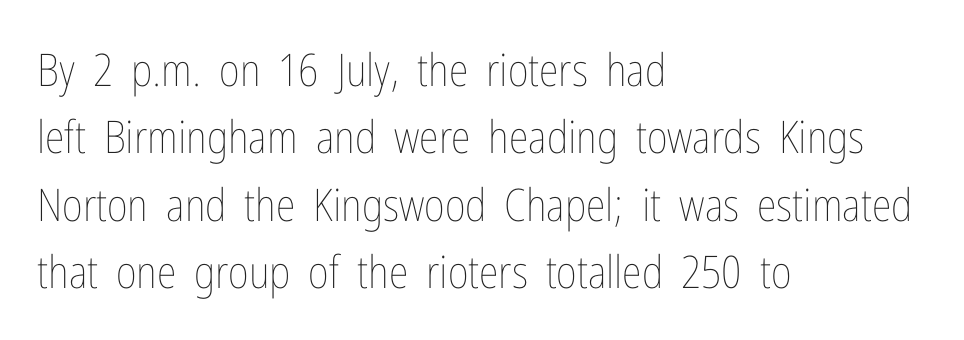
The image shows 45 px thin, condensed type, upright; set left-aligned, normal line spacing (1.5x), normal letter spacing, not underlined; low stroke contrast and a medium x-height.
